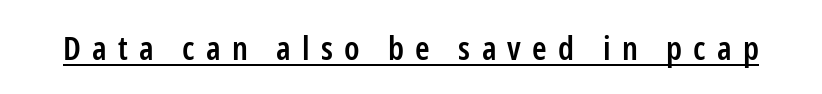
Q: Is the text bold? A: Semi-bold.
Q: Is the text italic (slanted)? A: No, it is upright.
Q: Is the typeface a serif or a sans-serif typeface? A: Sans-serif.
Q: Is the text underlined? A: Yes.
Q: Is the spacing between letters normal or unusually wide? A: Unusually wide.
Q: Width (condensed, normal, or wide)? A: Condensed.
Q: Stroke contrast? A: Low.
Q: x-height? A: Medium.
Q: Monospaced? A: No.
